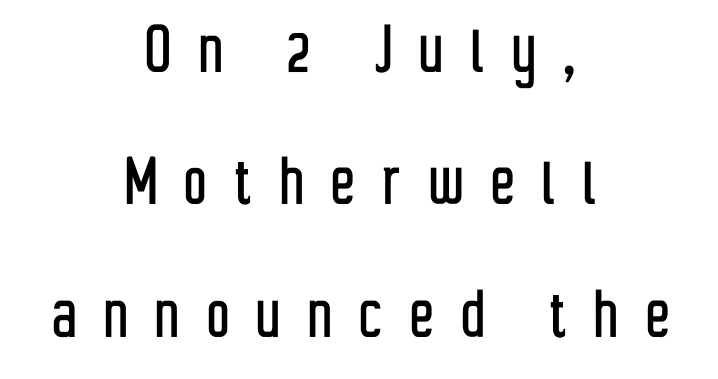
Q: Is the text italic (slanted)? A: No, it is upright.
Q: Is the typeface a serif or a sans-serif typeface? A: Sans-serif.
Q: Is the text underlined? A: No.
Q: How is the paragraph aligned? A: Centered.
Q: Is the spacing between letters normal or unusually wide? A: Unusually wide.
Q: Width (condensed, normal, or wide)? A: Condensed.
Q: Stroke contrast? A: Low.
Q: x-height? A: Medium.
Q: Monospaced? A: No.
